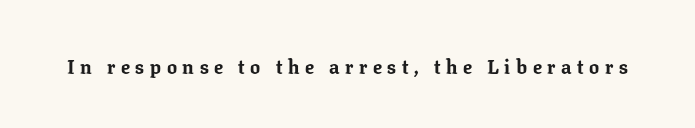
The image shows 20 px bold type, upright; set unusually wide letter spacing (+0.28 em), not underlined.
